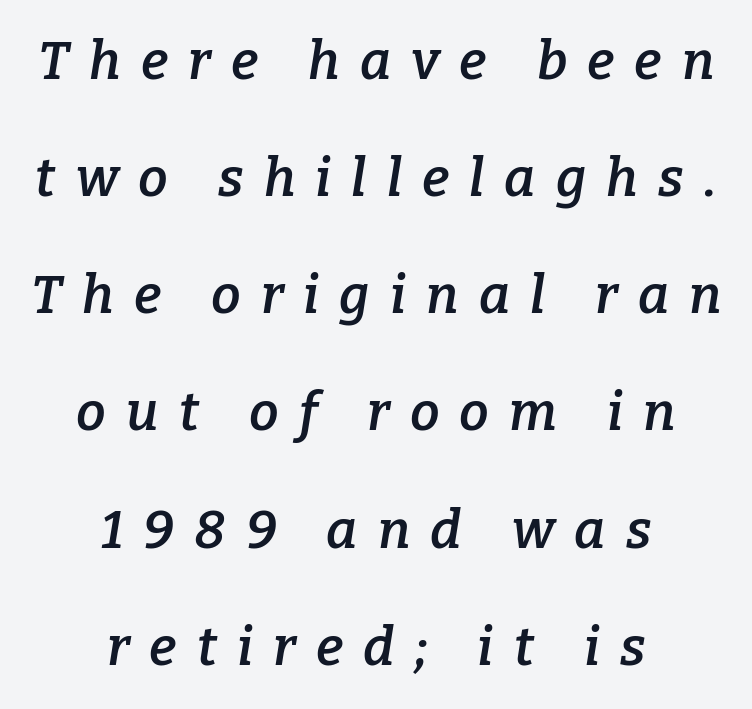
The image shows 53 px semibold serif type, italic (leaning right); set centered, loose line spacing (2.21x), unusually wide letter spacing (+0.38 em), not underlined; low stroke contrast and a medium x-height.
